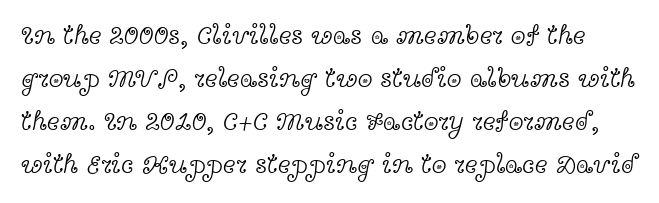
Q: Is the text bold? A: No.
Q: Is the text italic (slanted)? A: Yes.
Q: Is the text underlined? A: No.
Q: Is the spacing between letters normal or unusually wide? A: Normal.
Q: Is the spacing between lines tight, normal or loose? A: Normal.
